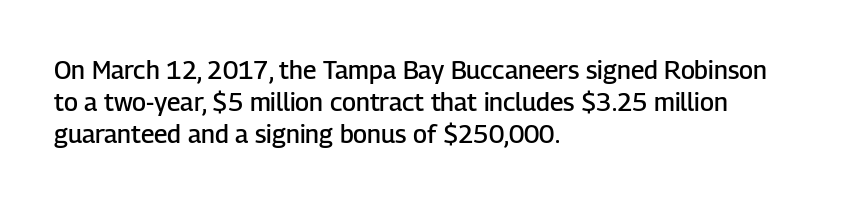
The image shows 25 px text type, upright; set left-aligned, normal line spacing (1.29x), normal letter spacing, not underlined.
